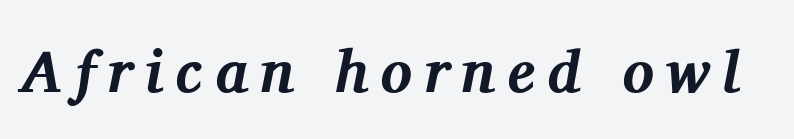
The image shows 59 px bold serif type, italic (leaning right); set unusually wide letter spacing (+0.2 em), not underlined; medium stroke contrast and a medium x-height.
